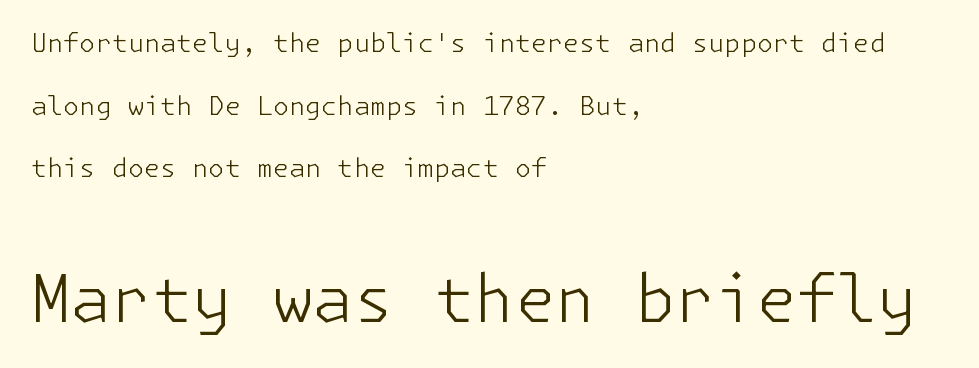
{"serif": "no", "italic": "no", "bold": "no", "weight": "light", "width": "normal", "stroke_contrast": "low", "x_height": "medium", "underline": "no", "align": "left", "line_spacing": "loose", "line_spacing_ratio": 2.41, "letter_spacing": "normal", "letter_spacing_em": 0.0, "larger_block": "second", "size_ratio": 2.5, "glyph_px": 65}
